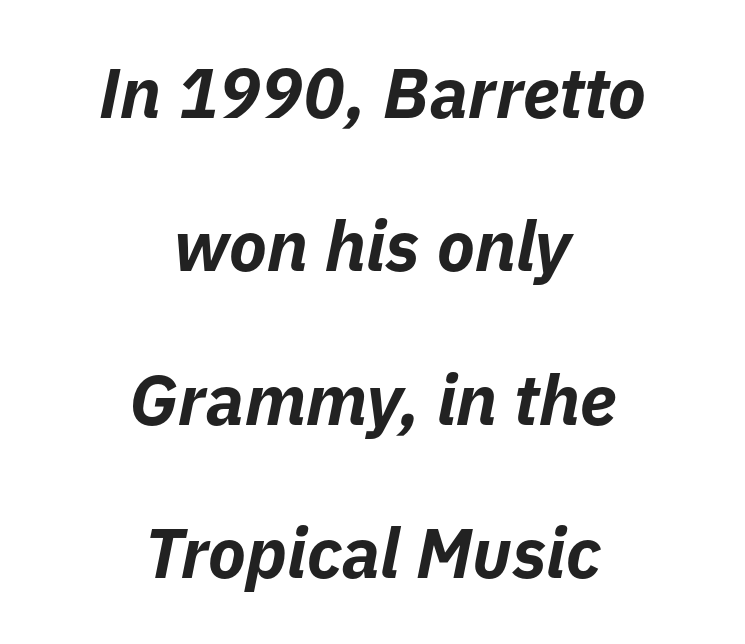
{"italic": "yes", "lean": "right", "slant_degrees": 11, "bold": "yes", "weight": "bold", "width": "normal", "stroke_contrast": "low", "x_height": "medium", "monospaced": "no", "underline": "no", "align": "center", "line_spacing": "loose", "line_spacing_ratio": 2.19, "letter_spacing": "normal", "letter_spacing_em": 0.0, "glyph_px": 70}
